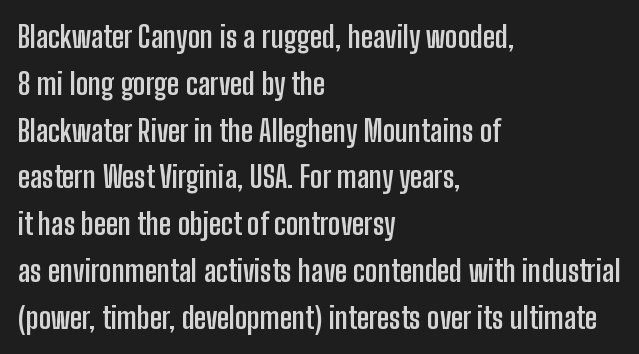
Q: Is the text bold? A: Yes.
Q: Is the text italic (slanted)? A: No, it is upright.
Q: Is the typeface a serif or a sans-serif typeface? A: Sans-serif.
Q: Is the text underlined? A: No.
Q: How is the paragraph aligned? A: Left-aligned.
Q: Is the spacing between letters normal or unusually wide? A: Normal.
Q: Is the spacing between lines tight, normal or loose? A: Normal.
Q: Width (condensed, normal, or wide)? A: Condensed.
Q: Stroke contrast? A: Low.
Q: x-height? A: Medium.
Q: Monospaced? A: No.
